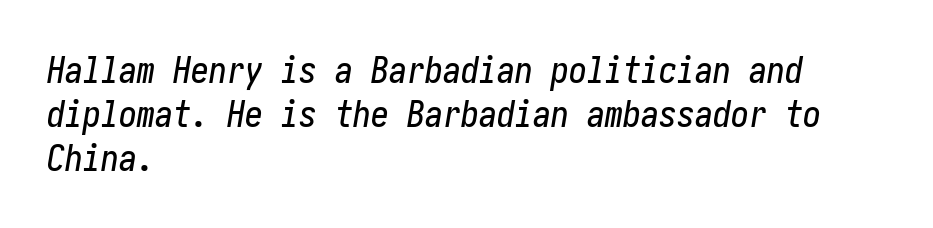
The image shows 36 px condensed type, italic (leaning right); set left-aligned, line spacing 1.22x, normal letter spacing, not underlined; low stroke contrast and a medium x-height.
